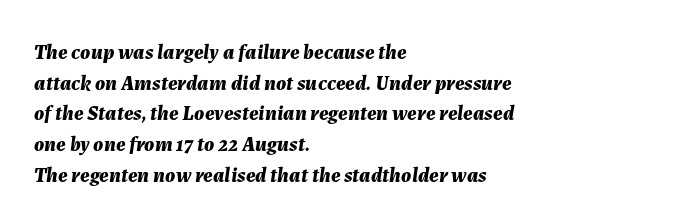
The image shows 21 px bold type, italic (leaning right); set left-aligned, normal line spacing (1.46x), normal letter spacing, not underlined.
